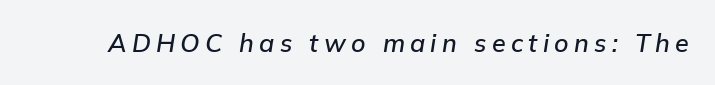
The image shows 25 px text type, italic (leaning right); set unusually wide letter spacing (+0.21 em), not underlined.
